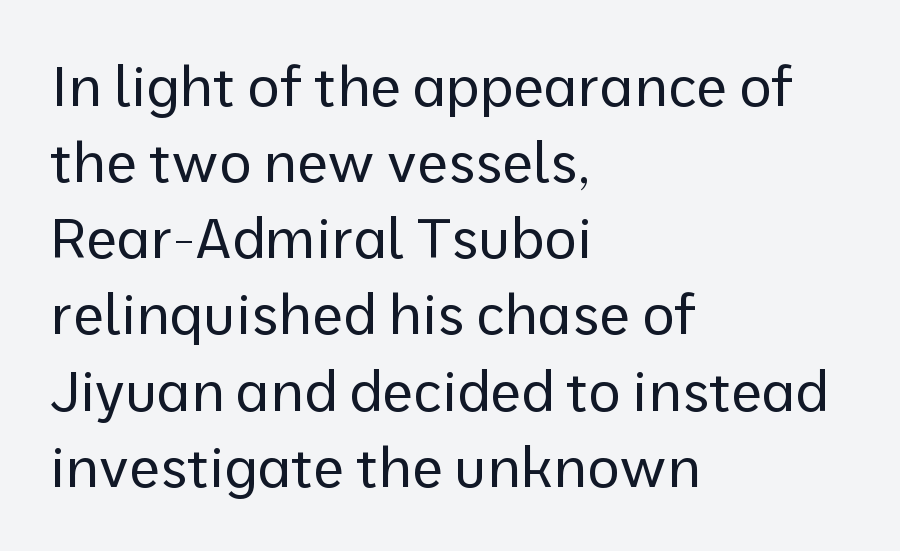
Caption: standard tracking, unaltered. The text was rendered using a sans face with plain stroke endings. The passage is arranged the way most books set body copy — flush left. Unmarked baselines from the first word to the last. A quiet, ordinary-to-light weight characterises the typeface.
